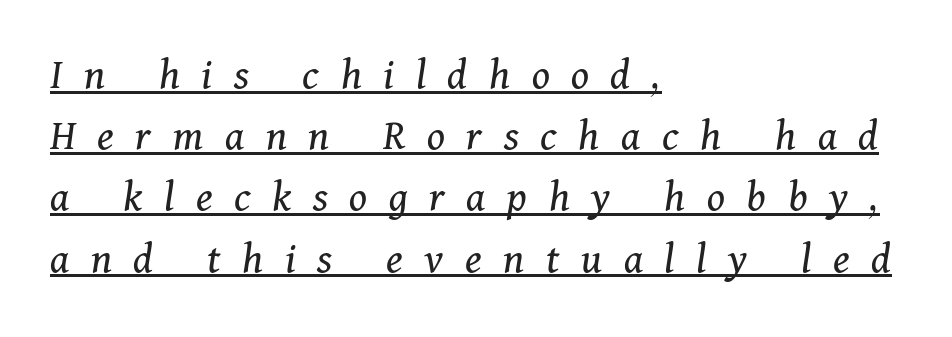
{"serif": "yes", "italic": "yes", "lean": "right", "slant_degrees": 11, "bold": "no", "weight": "regular", "width": "normal", "stroke_contrast": "medium", "x_height": "medium", "monospaced": "no", "underline": "yes", "align": "left", "line_spacing": "normal", "line_spacing_ratio": 1.36, "letter_spacing": "wide", "letter_spacing_em": 0.48, "glyph_px": 45}
